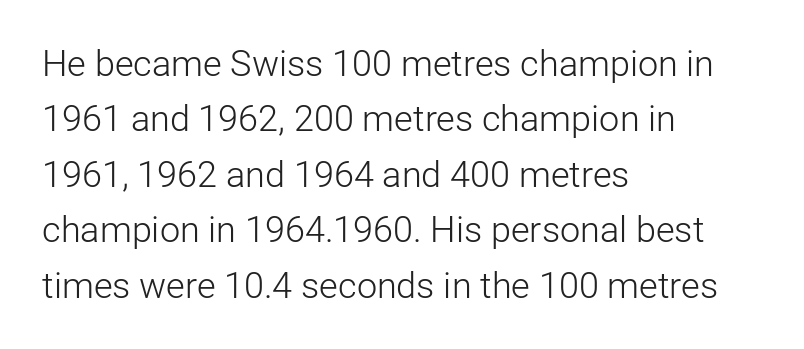
{"serif": "no", "italic": "no", "bold": "no", "weight": "light", "width": "normal", "stroke_contrast": "low", "x_height": "medium", "monospaced": "no", "underline": "no", "align": "left", "line_spacing": "normal", "line_spacing_ratio": 1.54, "letter_spacing": "normal", "letter_spacing_em": 0.0, "glyph_px": 36}
